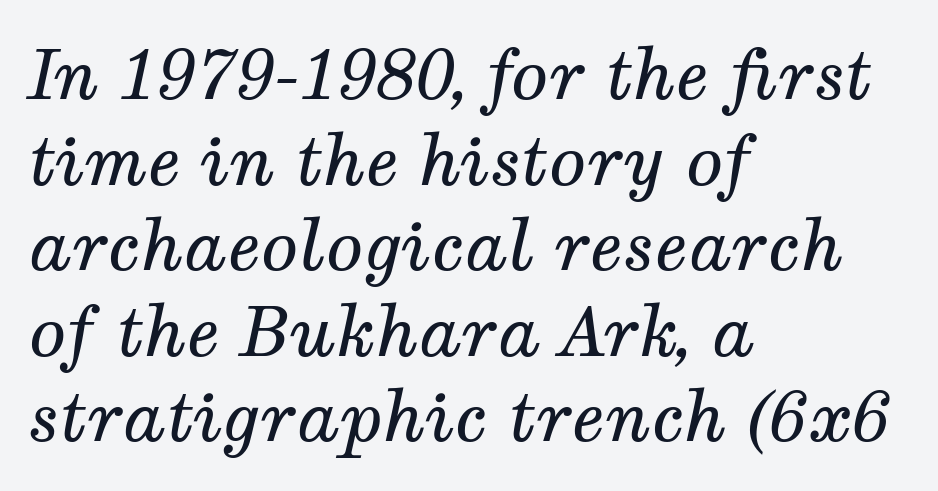
{"serif": "yes", "italic": "yes", "lean": "right", "slant_degrees": 12, "bold": "no", "weight": "regular", "width": "normal", "stroke_contrast": "medium", "x_height": "medium", "monospaced": "no", "underline": "no", "align": "left", "line_spacing_ratio": 1.24, "letter_spacing": "normal", "letter_spacing_em": 0.0, "glyph_px": 69}
